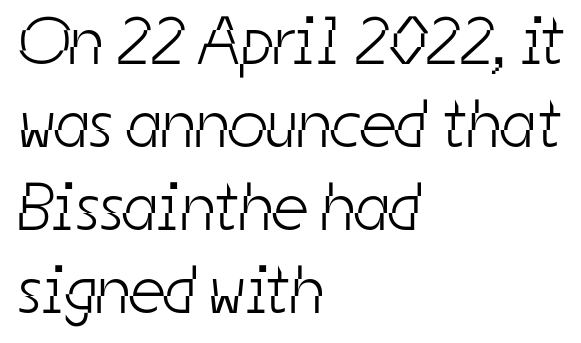
Q: Is the text bold? A: No.
Q: Is the typeface a serif or a sans-serif typeface? A: Sans-serif.
Q: Is the text underlined? A: No.
Q: How is the paragraph aligned? A: Left-aligned.
Q: Is the spacing between letters normal or unusually wide? A: Normal.
Q: Width (condensed, normal, or wide)? A: Condensed.
Q: Stroke contrast? A: Low.
Q: x-height? A: Medium.
Q: Monospaced? A: No.
